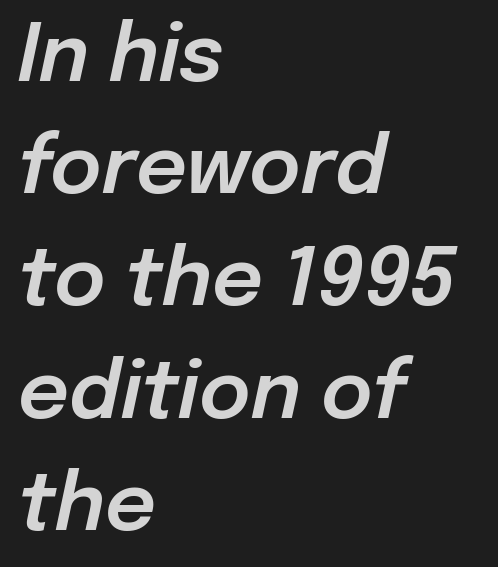
{"italic": "yes", "lean": "right", "slant_degrees": 12, "width": "normal", "stroke_contrast": "low", "x_height": "medium", "monospaced": "no", "underline": "no", "align": "left", "line_spacing": "normal", "line_spacing_ratio": 1.42, "letter_spacing": "normal", "letter_spacing_em": 0.0, "glyph_px": 79}
